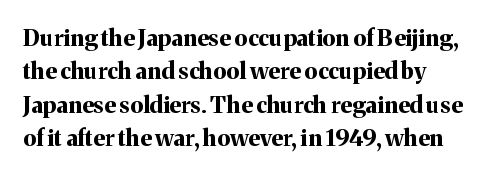
{"italic": "no", "bold": "yes", "underline": "no", "align": "left", "line_spacing": "normal", "line_spacing_ratio": 1.45, "letter_spacing": "normal", "letter_spacing_em": 0.0, "glyph_px": 23}
